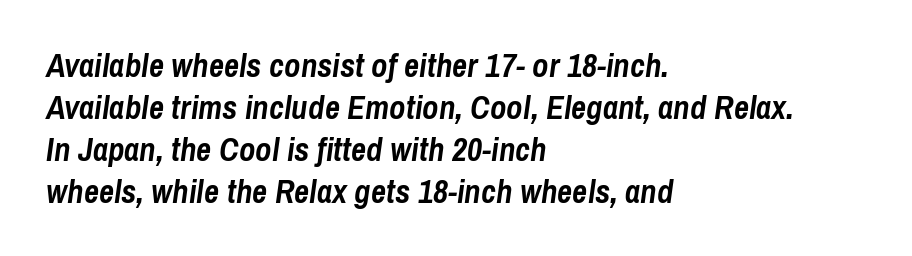
The image shows 33 px semibold, condensed type, italic (leaning right); set left-aligned, normal line spacing (1.27x), normal letter spacing, not underlined; low stroke contrast and a medium x-height.
